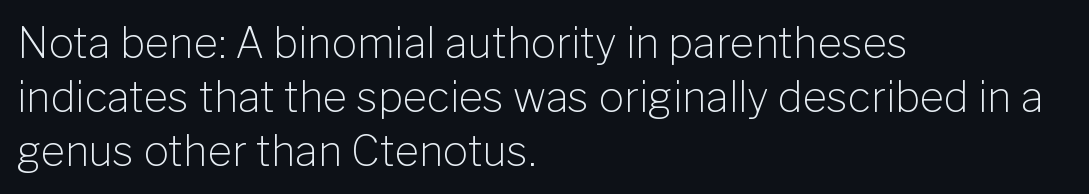
{"serif": "no", "italic": "no", "bold": "no", "weight": "light", "width": "normal", "stroke_contrast": "low", "x_height": "medium", "monospaced": "no", "underline": "no", "align": "left", "line_spacing": "normal", "line_spacing_ratio": 1.28, "letter_spacing": "normal", "letter_spacing_em": 0.0, "glyph_px": 42}
